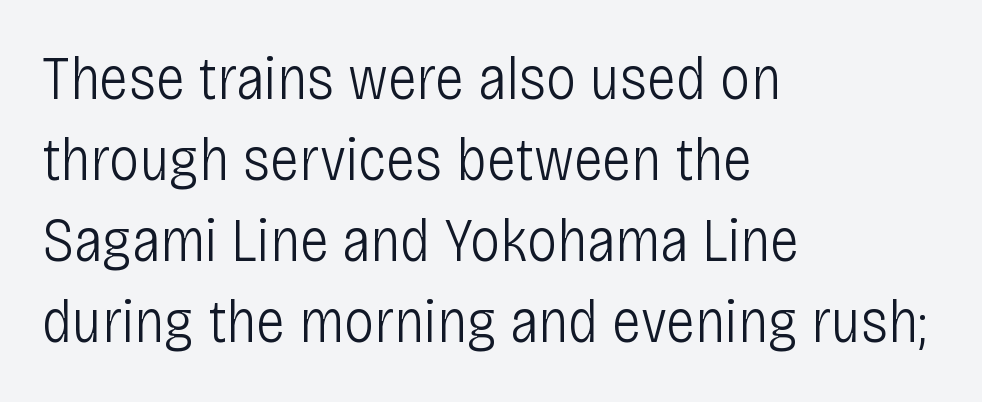
The image shows 61 px light, condensed sans-serif type, upright; set left-aligned, normal line spacing (1.33x), normal letter spacing, not underlined; low stroke contrast and a large x-height.
